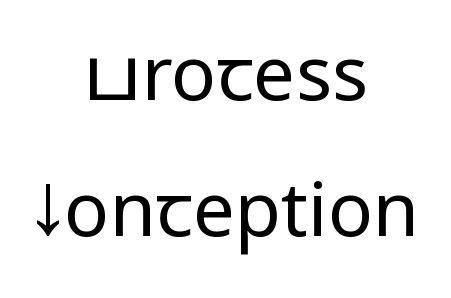
Q: Is the text bold? A: No.
Q: Is the text italic (slanted)? A: No, it is upright.
Q: Is the typeface a serif or a sans-serif typeface? A: Sans-serif.
Q: Is the text underlined? A: No.
Q: How is the paragraph aligned? A: Centered.
Q: Is the spacing between letters normal or unusually wide? A: Normal.
Q: Width (condensed, normal, or wide)? A: Condensed.
Q: Stroke contrast? A: Low.
